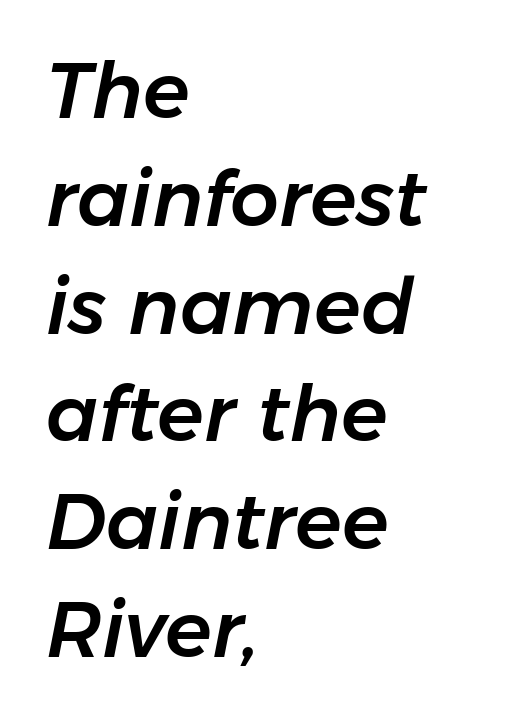
Q: Is the text italic (slanted)? A: Yes, it leans right by about 11 degrees.
Q: Is the text underlined? A: No.
Q: How is the paragraph aligned? A: Left-aligned.
Q: Is the spacing between letters normal or unusually wide? A: Normal.
Q: Is the spacing between lines tight, normal or loose? A: Normal.
Q: Width (condensed, normal, or wide)? A: Normal.
Q: Stroke contrast? A: Low.
Q: x-height? A: Medium.
Q: Monospaced? A: No.
